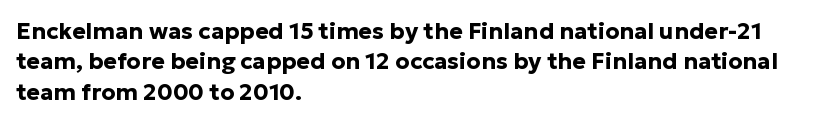
Each word holds together tightly as a unit, with standard inter-letter gaps. Typeset ragged right — the left edge is the straight one. Has an underline been added? It has not. The passage shown stacks its lines at a standard gap. A typesetter would mark this as roman, not italic. The passage shown is emphatically bold.
